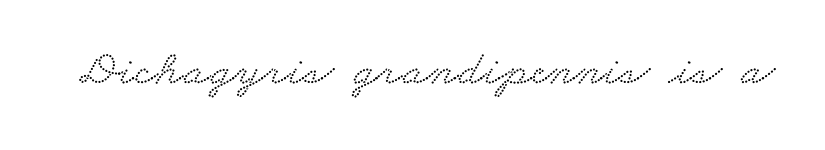
{"width": "wide", "stroke_contrast": "low", "x_height": "small", "monospaced": "no", "underline": "no", "letter_spacing": "normal", "letter_spacing_em": 0.0, "glyph_px": 49}
